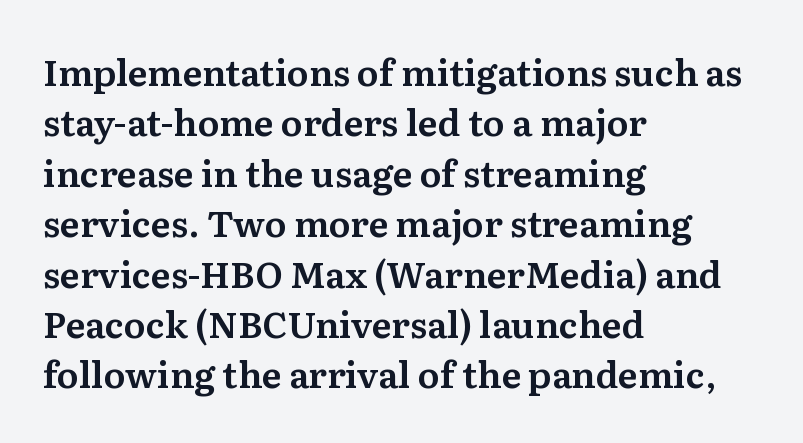
Q: Is the text italic (slanted)? A: No, it is upright.
Q: Is the typeface a serif or a sans-serif typeface? A: Serif.
Q: Is the text underlined? A: No.
Q: How is the paragraph aligned? A: Left-aligned.
Q: Is the spacing between letters normal or unusually wide? A: Normal.
Q: Is the spacing between lines tight, normal or loose? A: Normal.
Q: Width (condensed, normal, or wide)? A: Normal.
Q: Stroke contrast? A: Medium.
Q: x-height? A: Medium.
Q: Monospaced? A: No.
